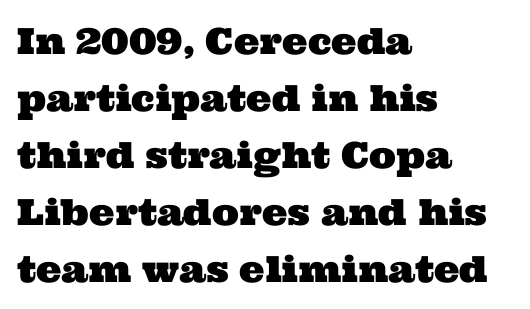
Letterform terminals end in serifs throughout the passage. Honestly, there is no underline to notice here at all. This sample keeps an unexceptional amount of space between lines. Think of a printed novel: that variable character pitch is what you see here. Leftover space on each line is placed entirely after the last word. The line texture is even and compact thanks to regular tracking.
